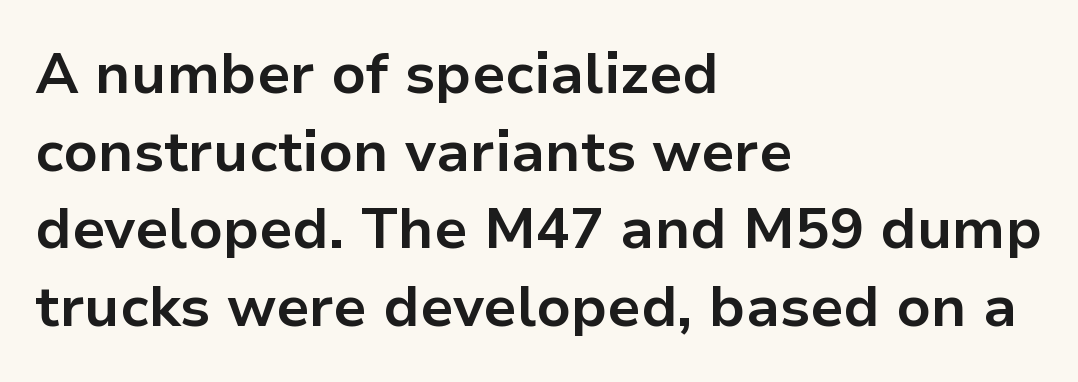
In terms of letterspacing, this is plain default setting. The typography opts for an upright posture over an oblique one. If you drew a ruler down the left edge, every line would touch it. These lines are composed in type without serifs. A normal amount of white space separates one row of letters from the next.
